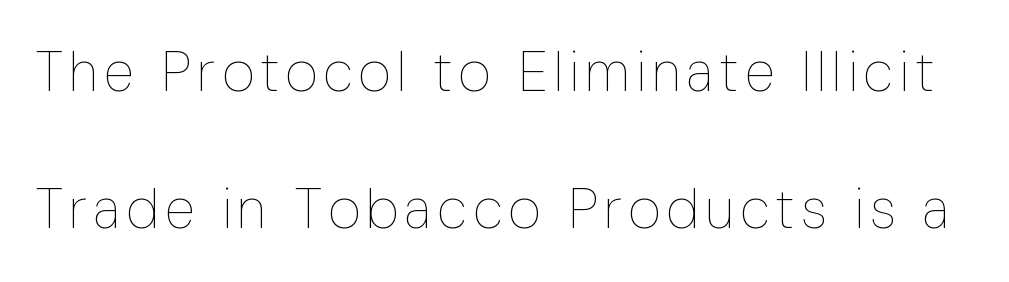
Unlike italic type, these characters show no tilt at all. Is the type heavy? It reads as light-to-regular instead. Glance below the letters and you will spot only blank space. Line spacing here is loose. Think of a printed novel: that variable character pitch is what you see here.
